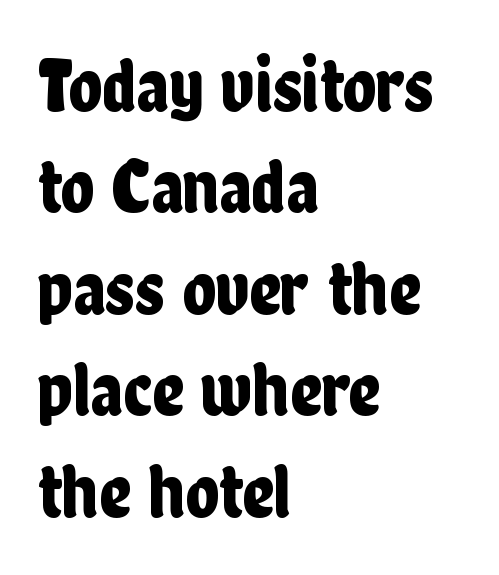
{"serif": "no", "italic": "no", "width": "condensed", "stroke_contrast": "low", "x_height": "medium", "monospaced": "no", "underline": "no", "align": "left", "line_spacing": "normal", "line_spacing_ratio": 1.3, "letter_spacing": "normal", "letter_spacing_em": 0.0, "glyph_px": 78}
